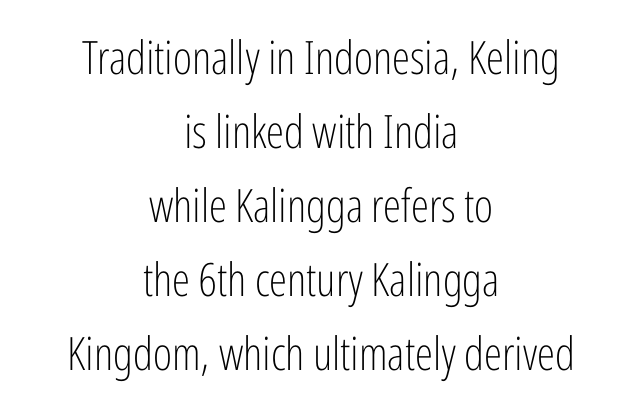
Q: Is the text bold? A: No.
Q: Is the text italic (slanted)? A: No, it is upright.
Q: Is the typeface a serif or a sans-serif typeface? A: Sans-serif.
Q: Is the text underlined? A: No.
Q: How is the paragraph aligned? A: Centered.
Q: Is the spacing between letters normal or unusually wide? A: Normal.
Q: Is the spacing between lines tight, normal or loose? A: Normal.
Q: Width (condensed, normal, or wide)? A: Condensed.
Q: Stroke contrast? A: Low.
Q: x-height? A: Medium.
Q: Monospaced? A: No.
